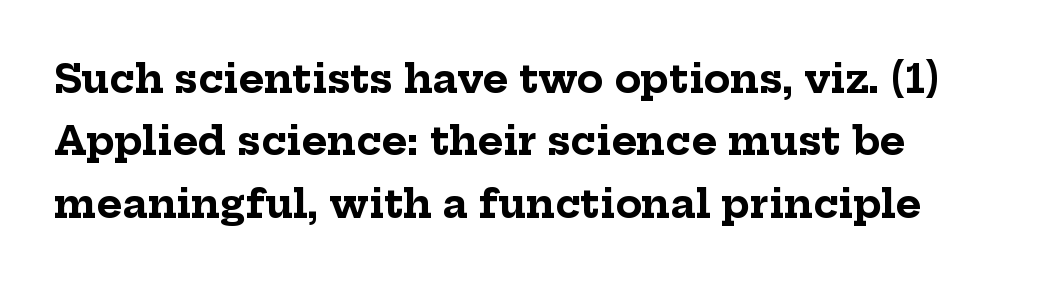
You could not count columns in this text — the font is proportionally spaced. The letters are bold, with thick, heavy strokes. There is no visible air inserted between adjacent glyphs. Check the space under the baseline: it is left empty. A normal amount of white space separates one row of letters from the next.
